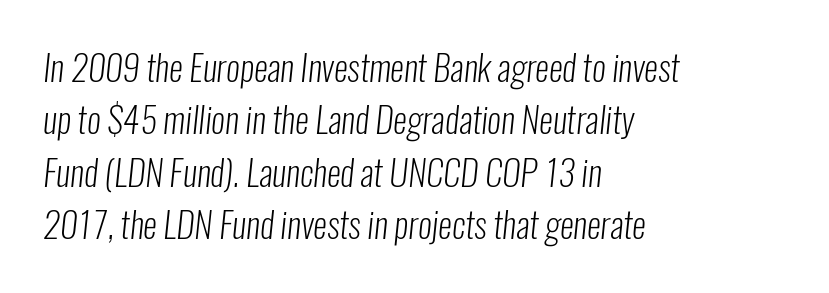
{"serif": "no", "bold": "no", "weight": "light", "width": "condensed", "stroke_contrast": "low", "x_height": "medium", "monospaced": "no", "underline": "no", "align": "left", "line_spacing": "normal", "line_spacing_ratio": 1.5, "letter_spacing": "normal", "letter_spacing_em": 0.0, "glyph_px": 35}
